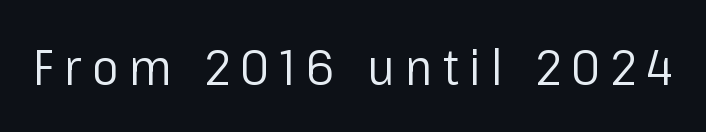
{"serif": "no", "italic": "no", "bold": "no", "weight": "regular", "width": "normal", "stroke_contrast": "low", "x_height": "medium", "monospaced": "no", "underline": "no", "letter_spacing": "wide", "letter_spacing_em": 0.22, "glyph_px": 49}
